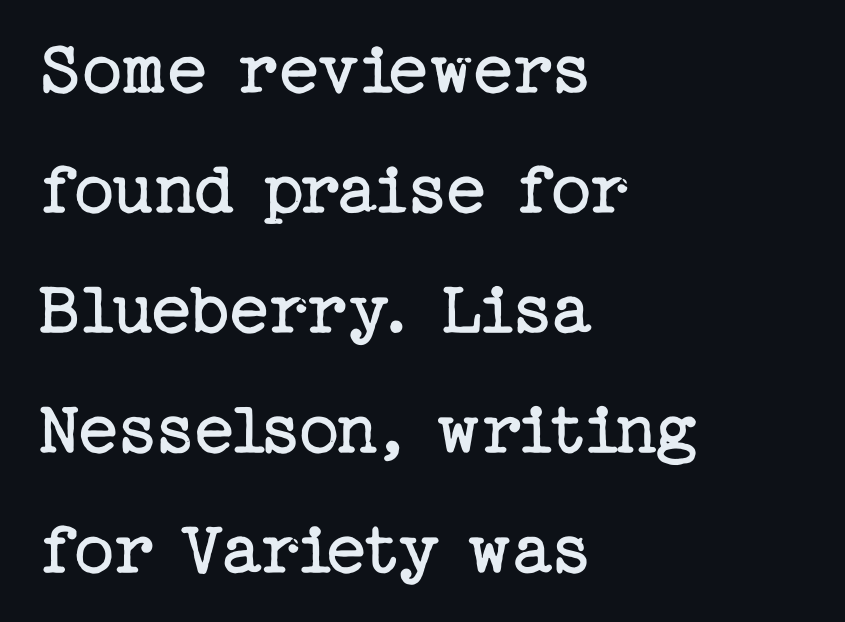
{"serif": "yes", "italic": "no", "bold": "no", "weight": "regular", "width": "normal", "stroke_contrast": "low", "x_height": "medium", "underline": "no", "align": "left", "line_spacing": "normal", "line_spacing_ratio": 1.54, "letter_spacing": "normal", "letter_spacing_em": 0.0, "glyph_px": 78}
